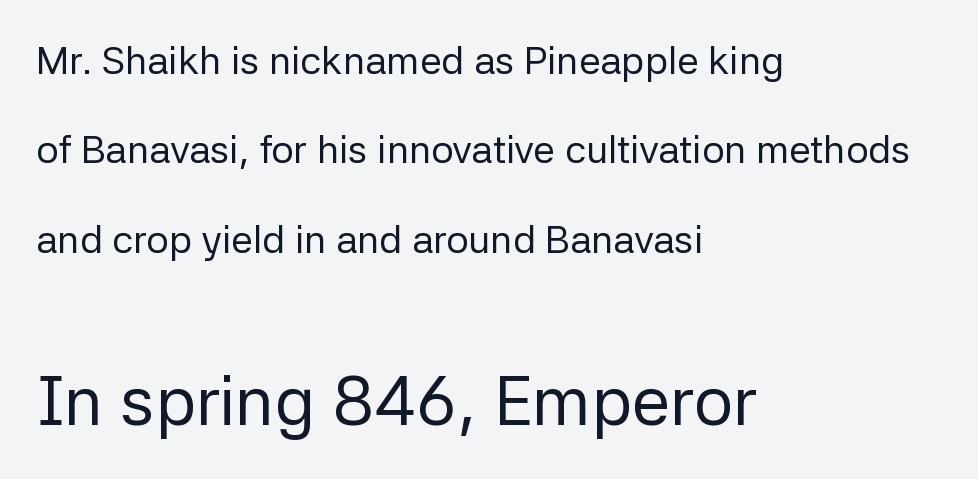
{"serif": "no", "italic": "no", "bold": "no", "weight": "regular", "width": "normal", "stroke_contrast": "low", "x_height": "medium", "monospaced": "no", "underline": "no", "align": "left", "line_spacing": "loose", "line_spacing_ratio": 2.29, "letter_spacing": "normal", "letter_spacing_em": 0.0, "larger_block": "second", "size_ratio": 1.77, "glyph_px": 69}
